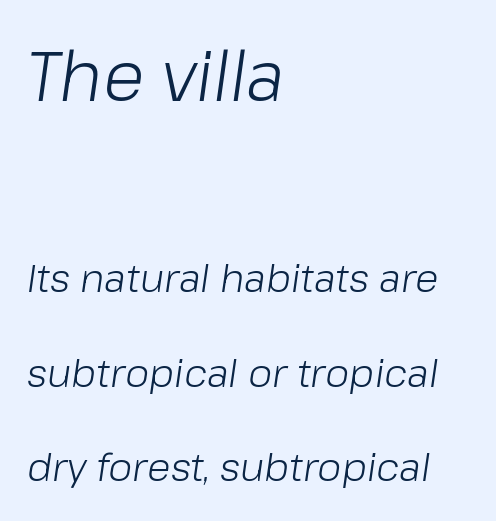
The image shows 69 px light type, italic (leaning right); set left-aligned, loose line spacing (2.43x), normal letter spacing, not underlined; the first (top) block is 1.77x larger; low stroke contrast and a medium x-height.
